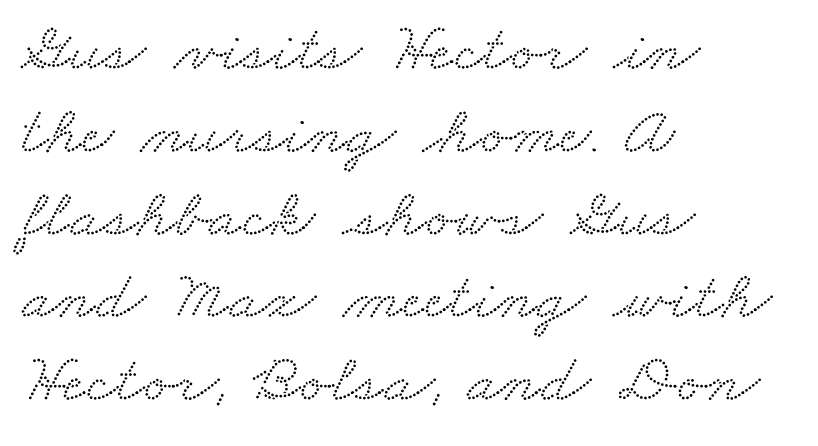
{"serif": "yes", "width": "wide", "stroke_contrast": "medium", "x_height": "small", "monospaced": "no", "underline": "no", "align": "left", "line_spacing_ratio": 1.2, "letter_spacing": "normal", "letter_spacing_em": 0.0, "glyph_px": 69}
